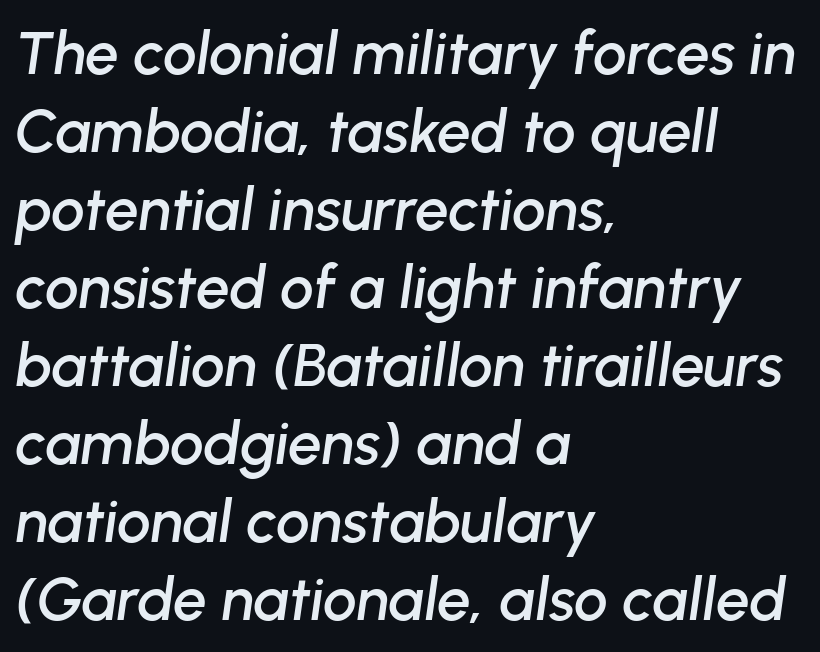
Q: Is the text italic (slanted)? A: Yes, it leans right by about 8 degrees.
Q: Is the text underlined? A: No.
Q: How is the paragraph aligned? A: Left-aligned.
Q: Is the spacing between letters normal or unusually wide? A: Normal.
Q: Is the spacing between lines tight, normal or loose? A: Normal.
Q: Width (condensed, normal, or wide)? A: Normal.
Q: Stroke contrast? A: Low.
Q: x-height? A: Medium.
Q: Monospaced? A: No.
